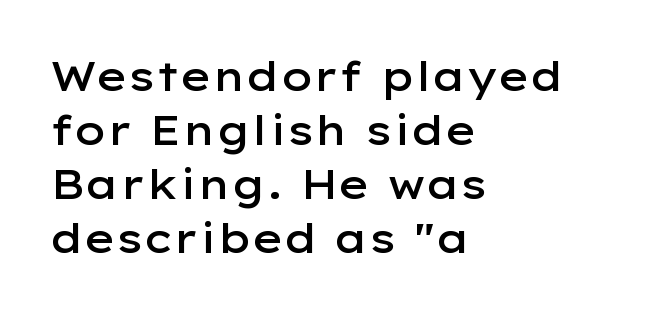
{"serif": "no", "italic": "no", "bold": "semi", "weight": "semibold", "width": "wide", "stroke_contrast": "low", "x_height": "medium", "monospaced": "no", "underline": "no", "align": "left", "line_spacing": "normal", "line_spacing_ratio": 1.32, "letter_spacing": "normal", "letter_spacing_em": 0.0, "glyph_px": 41}
